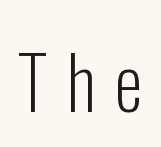
Q: Is the text bold? A: No.
Q: Is the text italic (slanted)? A: No, it is upright.
Q: Is the typeface a serif or a sans-serif typeface? A: Sans-serif.
Q: Is the text underlined? A: No.
Q: Is the spacing between letters normal or unusually wide? A: Unusually wide.
Q: Width (condensed, normal, or wide)? A: Condensed.
Q: Stroke contrast? A: Low.
Q: x-height? A: Medium.
Q: Monospaced? A: No.
